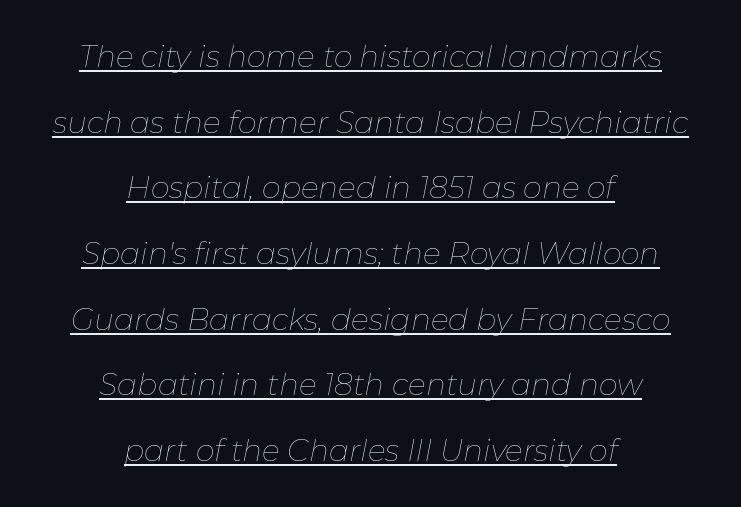
The specimen includes a rule beneath the text block's lines. The cut favours lightness, reaching ordinary text weight at its darkest. The letters sit at their default tracking, neither squeezed nor spread. If you drew a line through each stem, it would be angled. Students, observe: this is what heavily led, spacious text looks like. Horizontally, the lines are justified to the midpoint only.
